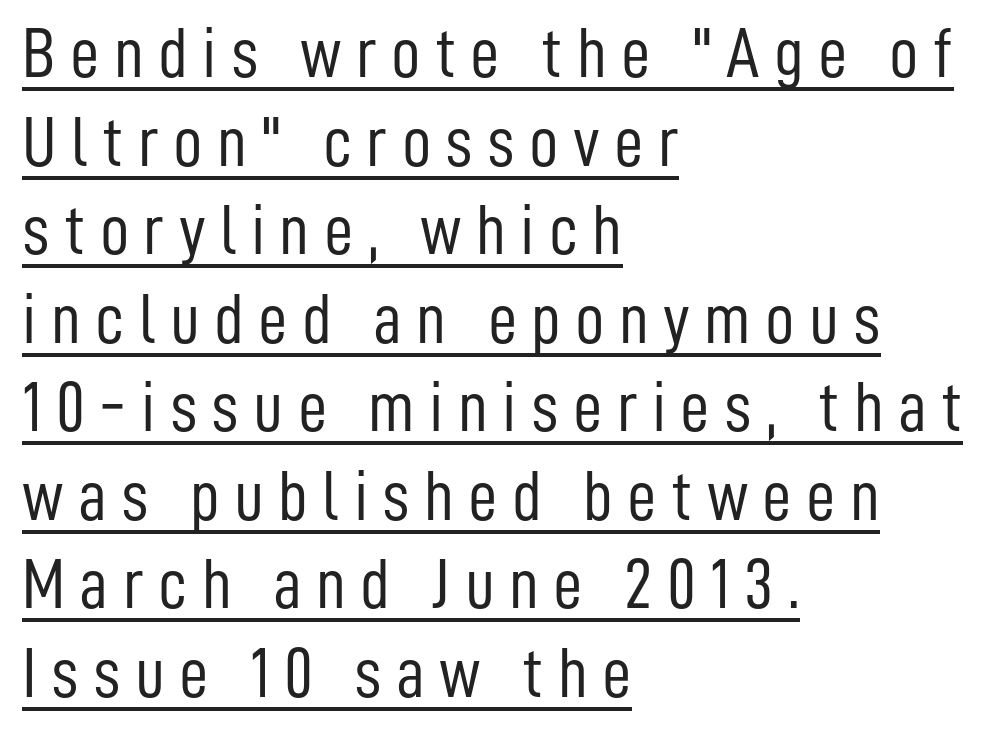
Q: Is the text bold? A: No.
Q: Is the text italic (slanted)? A: No, it is upright.
Q: Is the typeface a serif or a sans-serif typeface? A: Sans-serif.
Q: Is the text underlined? A: Yes.
Q: How is the paragraph aligned? A: Left-aligned.
Q: Is the spacing between letters normal or unusually wide? A: Unusually wide.
Q: Width (condensed, normal, or wide)? A: Condensed.
Q: Stroke contrast? A: Low.
Q: x-height? A: Medium.
Q: Monospaced? A: No.
